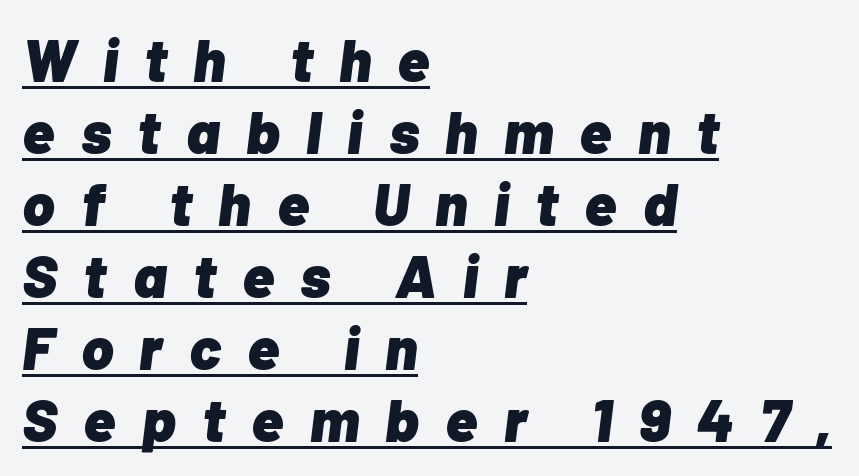
Glyph-to-glyph distance is far greater than everyday printed text. These words are printed bold, with thick strokes throughout. The face used here is proportionally spaced, like ordinary book or web type. Compared with a centered layout, this one pins lines to the left instead. The rendering uses the underline text-decoration. The text carries the slant typical of an italic or oblique font.
